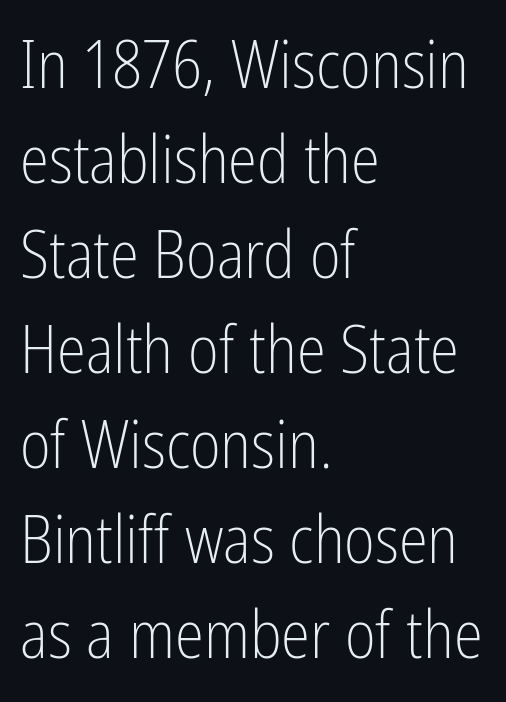
The image shows 66 px light, condensed sans-serif type, upright; set left-aligned, normal line spacing (1.44x), normal letter spacing, not underlined; low stroke contrast and a medium x-height.
